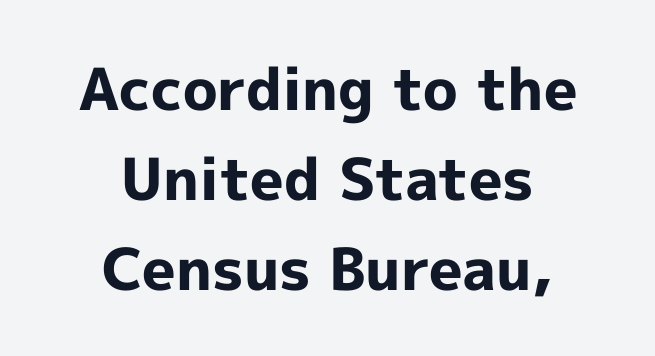
Stroke thickness is high; the sample reads as a true bold. The face used here is proportionally spaced, like ordinary book or web type. The designer left line spacing at the default. These lines are composed in type without serifs. Tall strokes in this sample are plumb rather than angled. Just letters on the line, the space beneath them empty.
